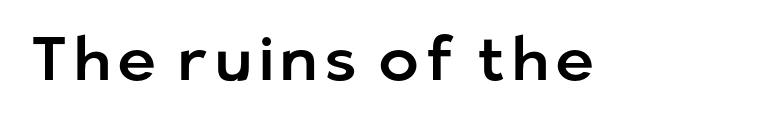
To sum up the face: it is a sans, with no serifs. The passage shown is not underscored anywhere. You can tell it's not italic because the verticals are truly vertical. Note the varied advance widths — an 'i' is clearly narrower than an 'm'.
